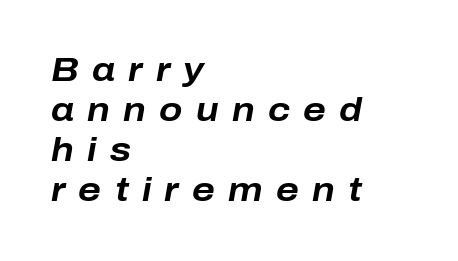
Rule under the text: the space is simply empty. A classic flush-left, rag-right setting is used for this passage. These lines carry a lot of weight — the face is fully bold. The rendering inserts visible extra space after every character. The lettering tilts uniformly, giving the passage an italic look. Spacing verdict: proportional, widths tailored to each character.
